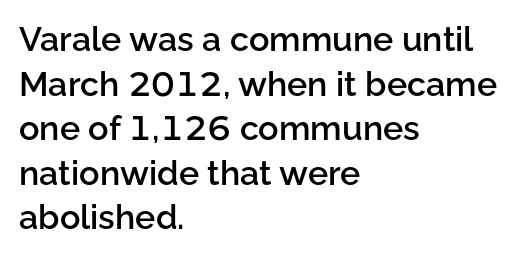
{"serif": "no", "italic": "no", "bold": "semi", "weight": "semibold", "width": "normal", "stroke_contrast": "low", "x_height": "medium", "monospaced": "no", "underline": "no", "align": "left", "line_spacing": "normal", "line_spacing_ratio": 1.31, "letter_spacing": "normal", "letter_spacing_em": 0.0, "glyph_px": 34}
